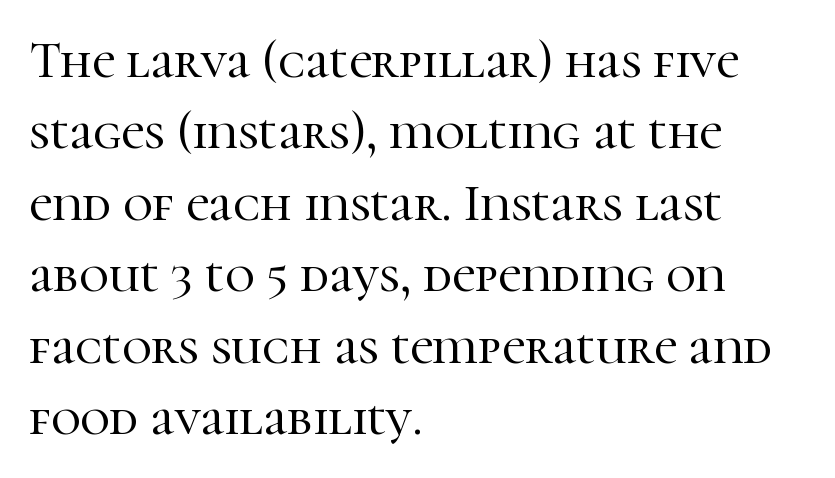
{"serif": "yes", "italic": "no", "width": "normal", "stroke_contrast": "high", "x_height": "medium", "monospaced": "no", "underline": "no", "align": "left", "line_spacing": "normal", "line_spacing_ratio": 1.4, "letter_spacing": "normal", "letter_spacing_em": 0.0, "glyph_px": 51}
